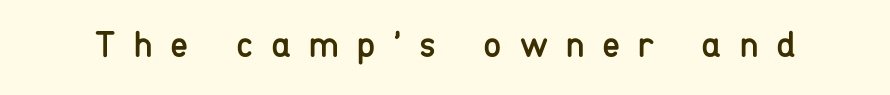
{"serif": "no", "italic": "no", "bold": "no", "weight": "regular", "width": "condensed", "stroke_contrast": "low", "x_height": "medium", "monospaced": "no", "underline": "no", "letter_spacing": "wide", "letter_spacing_em": 0.48, "glyph_px": 37}
